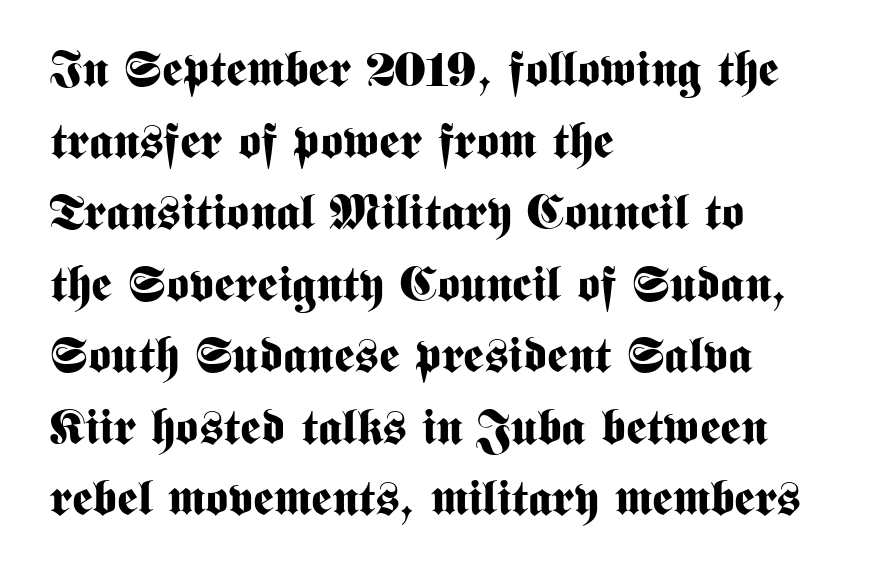
Q: Is the text bold? A: Yes.
Q: Is the text italic (slanted)? A: No, it is upright.
Q: Is the typeface a serif or a sans-serif typeface? A: Sans-serif.
Q: Is the text underlined? A: No.
Q: How is the paragraph aligned? A: Left-aligned.
Q: Is the spacing between letters normal or unusually wide? A: Normal.
Q: Is the spacing between lines tight, normal or loose? A: Normal.
Q: Width (condensed, normal, or wide)? A: Condensed.
Q: Stroke contrast? A: Medium.
Q: x-height? A: Medium.
Q: Monospaced? A: No.
